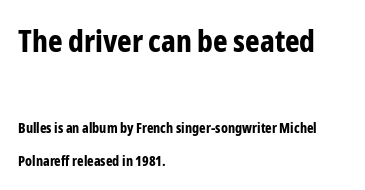
{"serif": "no", "italic": "no", "bold": "yes", "weight": "bold", "width": "condensed", "stroke_contrast": "low", "x_height": "medium", "monospaced": "no", "underline": "no", "align": "left", "line_spacing": "loose", "line_spacing_ratio": 2.41, "letter_spacing": "normal", "letter_spacing_em": 0.0, "larger_block": "first", "size_ratio": 2.21, "glyph_px": 31}
